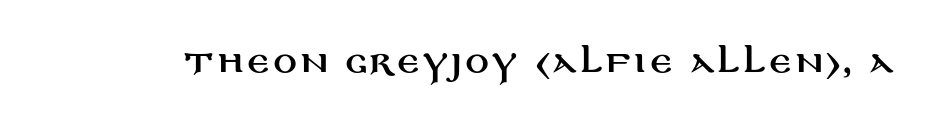
Q: Is the text italic (slanted)? A: No, it is upright.
Q: Is the typeface a serif or a sans-serif typeface? A: Sans-serif.
Q: Is the text underlined? A: No.
Q: Width (condensed, normal, or wide)? A: Wide.
Q: Stroke contrast? A: Medium.
Q: x-height? A: Large.
Q: Monospaced? A: No.
